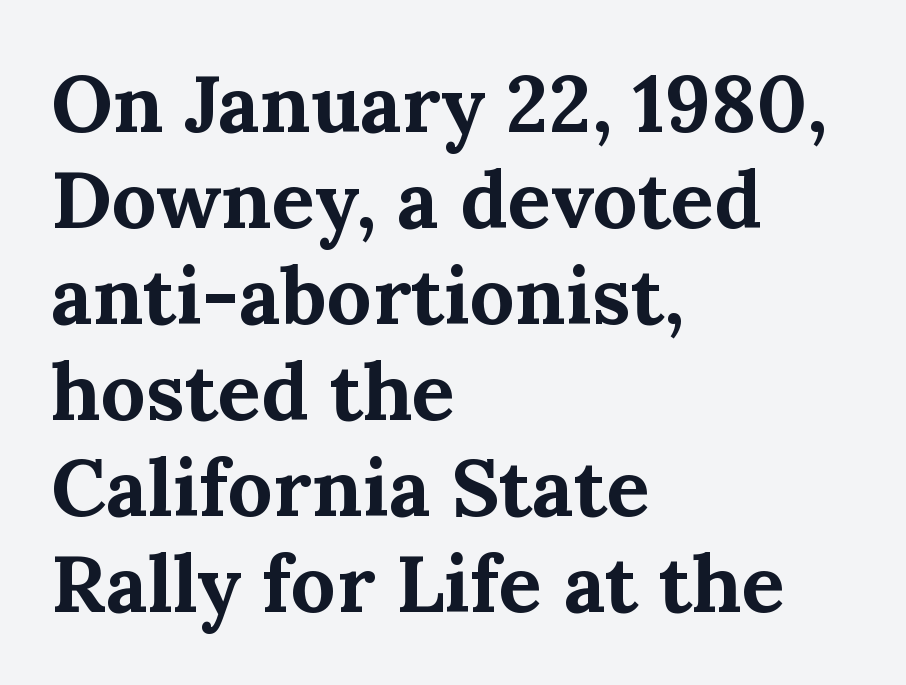
Q: Is the text bold? A: Yes.
Q: Is the text italic (slanted)? A: No, it is upright.
Q: Is the typeface a serif or a sans-serif typeface? A: Serif.
Q: Is the text underlined? A: No.
Q: How is the paragraph aligned? A: Left-aligned.
Q: Is the spacing between letters normal or unusually wide? A: Normal.
Q: Width (condensed, normal, or wide)? A: Normal.
Q: Stroke contrast? A: Medium.
Q: x-height? A: Medium.
Q: Monospaced? A: No.
